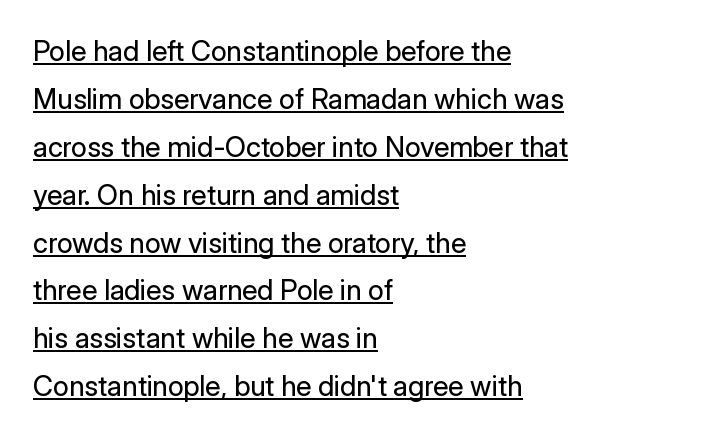
The designer went with a sans here, leaving each stem footless. Short and long lines alike share a common starting point at left. Nope, not italic — everything's standing straight. Tracking value appears to be zero — textbook default spacing. The words here are underlined.
